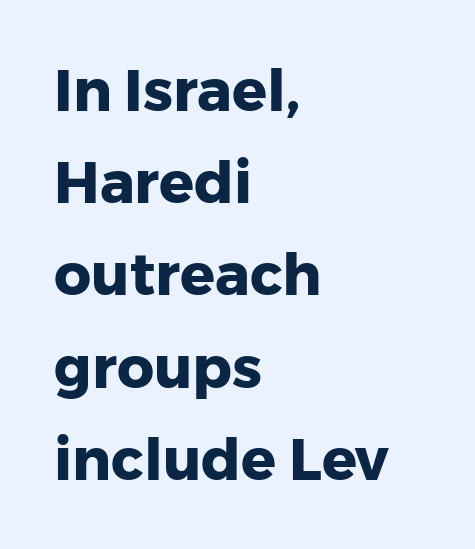
The image shows 58 px heavy sans-serif type, upright; set left-aligned, normal line spacing (1.59x), normal letter spacing, not underlined; low stroke contrast and a medium x-height.
